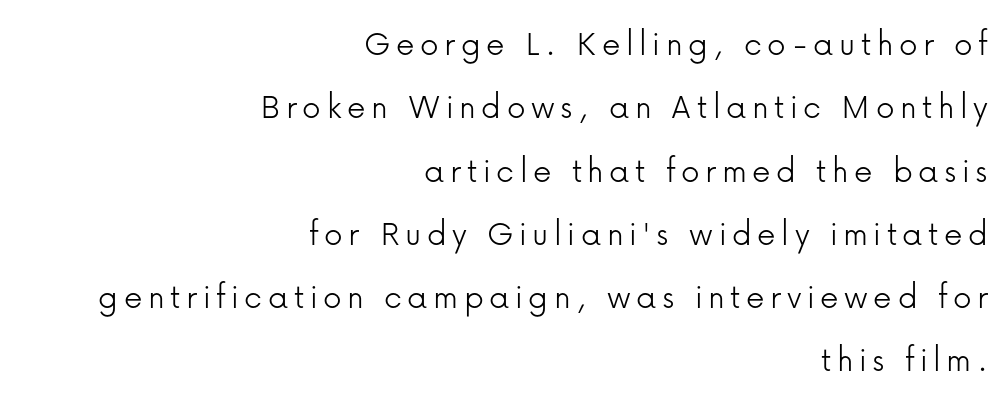
{"serif": "no", "italic": "no", "bold": "no", "weight": "light", "width": "normal", "stroke_contrast": "low", "x_height": "medium", "monospaced": "no", "underline": "no", "align": "right", "line_spacing_ratio": 1.71, "glyph_px": 37}
